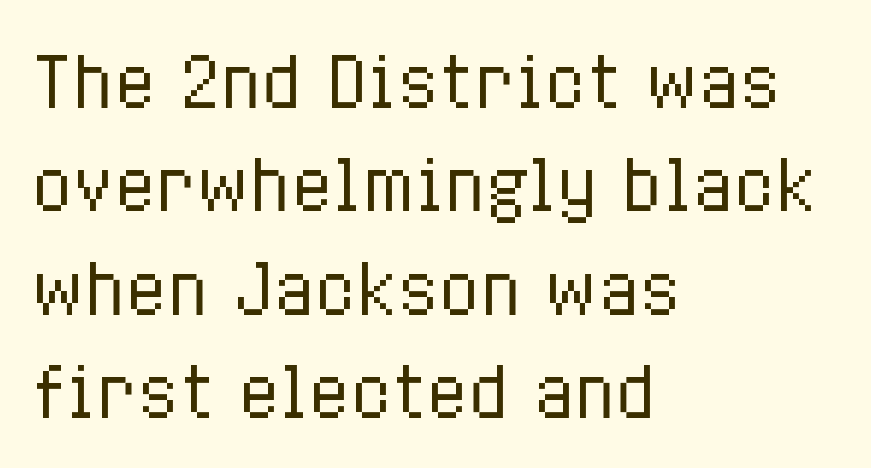
The image shows 68 px regular-weight, condensed type, upright; set left-aligned, normal line spacing (1.52x), normal letter spacing, not underlined; low stroke contrast and a medium x-height.
